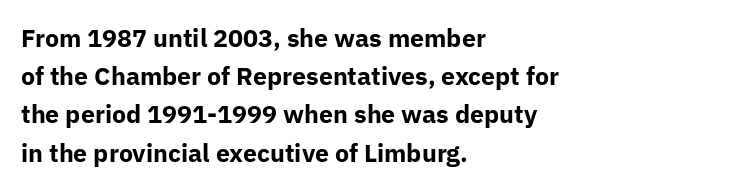
The image shows 25 px bold type, upright; set left-aligned, normal line spacing (1.53x), normal letter spacing, not underlined.
